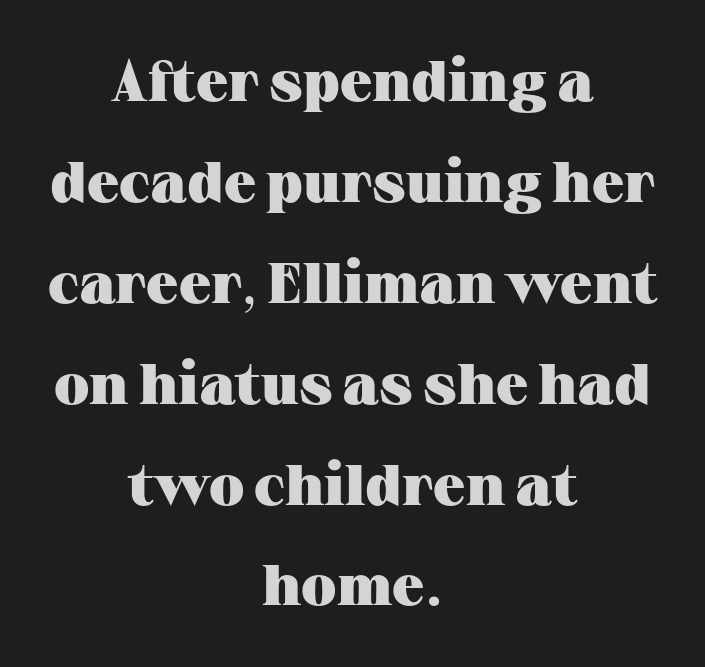
Q: Is the text bold? A: Yes.
Q: Is the text italic (slanted)? A: No, it is upright.
Q: Is the typeface a serif or a sans-serif typeface? A: Serif.
Q: Is the text underlined? A: No.
Q: How is the paragraph aligned? A: Centered.
Q: Is the spacing between letters normal or unusually wide? A: Normal.
Q: Width (condensed, normal, or wide)? A: Wide.
Q: Stroke contrast? A: Medium.
Q: x-height? A: Medium.
Q: Monospaced? A: No.
